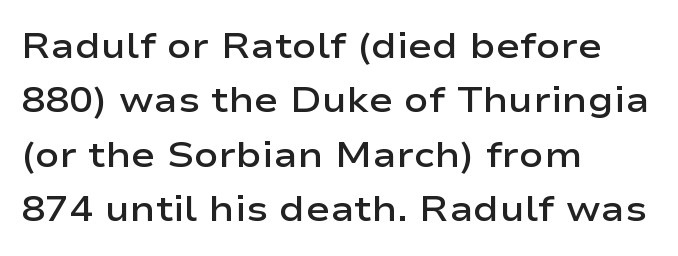
Q: Is the text bold? A: Semi-bold.
Q: Is the text italic (slanted)? A: No, it is upright.
Q: Is the typeface a serif or a sans-serif typeface? A: Sans-serif.
Q: Is the text underlined? A: No.
Q: How is the paragraph aligned? A: Left-aligned.
Q: Is the spacing between letters normal or unusually wide? A: Normal.
Q: Is the spacing between lines tight, normal or loose? A: Normal.
Q: Width (condensed, normal, or wide)? A: Wide.
Q: Stroke contrast? A: Low.
Q: x-height? A: Medium.
Q: Monospaced? A: No.
